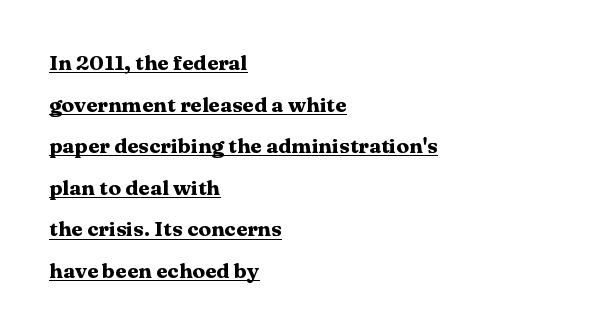
Q: Is the text bold? A: Yes.
Q: Is the text italic (slanted)? A: No, it is upright.
Q: Is the text underlined? A: Yes.
Q: How is the paragraph aligned? A: Left-aligned.
Q: Is the spacing between letters normal or unusually wide? A: Normal.
Q: Is the spacing between lines tight, normal or loose? A: Loose.
